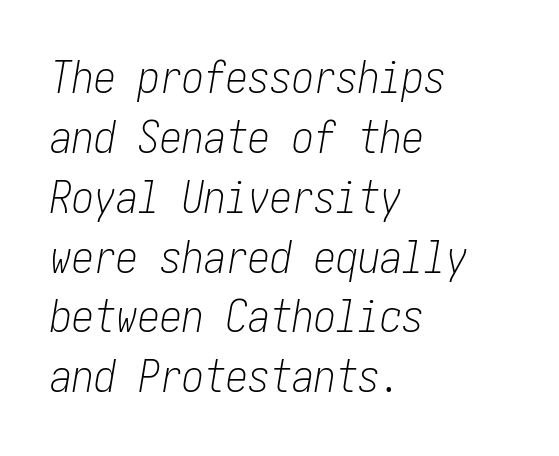
The image shows 44 px light, condensed type, italic (leaning right); set left-aligned, normal line spacing (1.36x), normal letter spacing, not underlined; low stroke contrast and a medium x-height.
